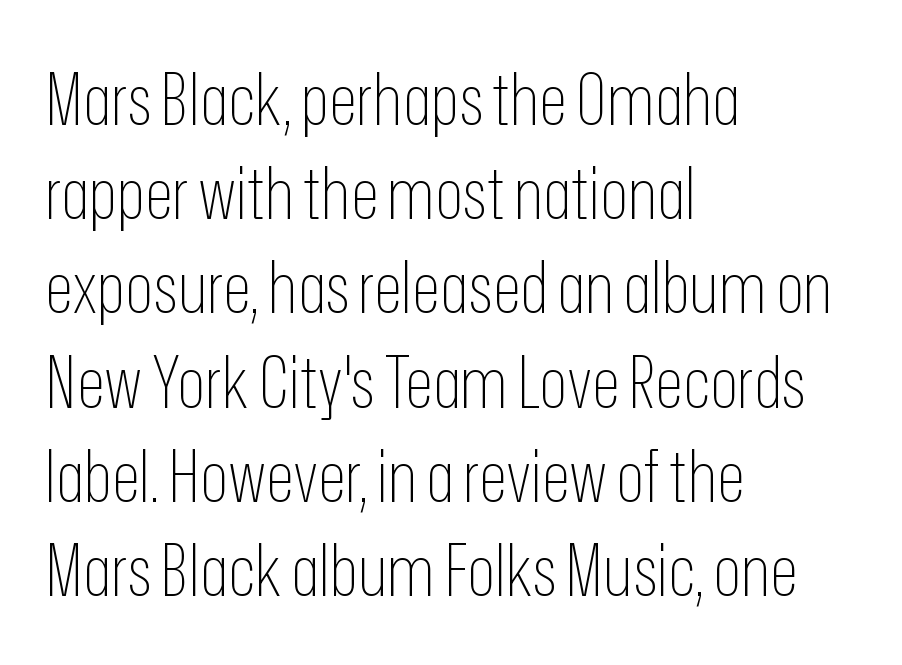
{"serif": "no", "italic": "no", "bold": "no", "weight": "thin", "width": "condensed", "stroke_contrast": "low", "x_height": "medium", "monospaced": "no", "underline": "no", "align": "left", "line_spacing": "normal", "line_spacing_ratio": 1.29, "letter_spacing": "normal", "letter_spacing_em": 0.0, "glyph_px": 73}
